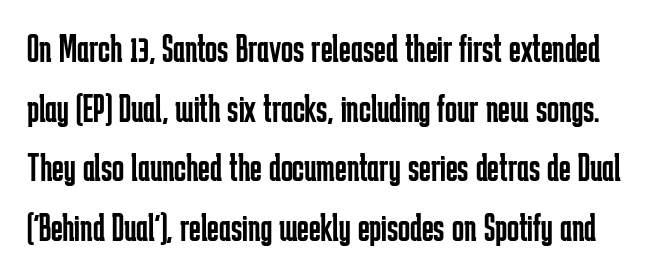
The axis of the letterforms is exactly vertical. The rendering uses natural spacing where letterforms have individual widths. Plain, unruled lines of type. If you measured baseline to baseline, you'd find a middling distance. In terms of letterform style, serifs are entirely absent. Stems and bowls with no extra thickness — not bold.
